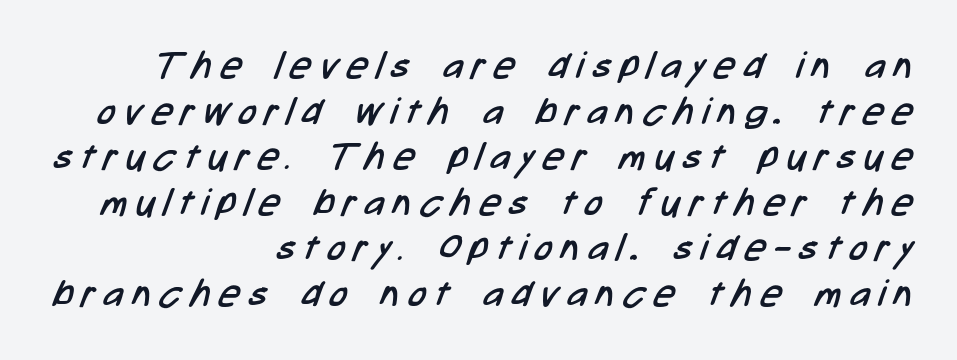
Display-style spreading of the glyphs; the letterfit is very open. Stroke terminals: plain, sans-serif. The characters are drawn with everyday or finer stroke widths. Each row of text sits above clean, open space.
